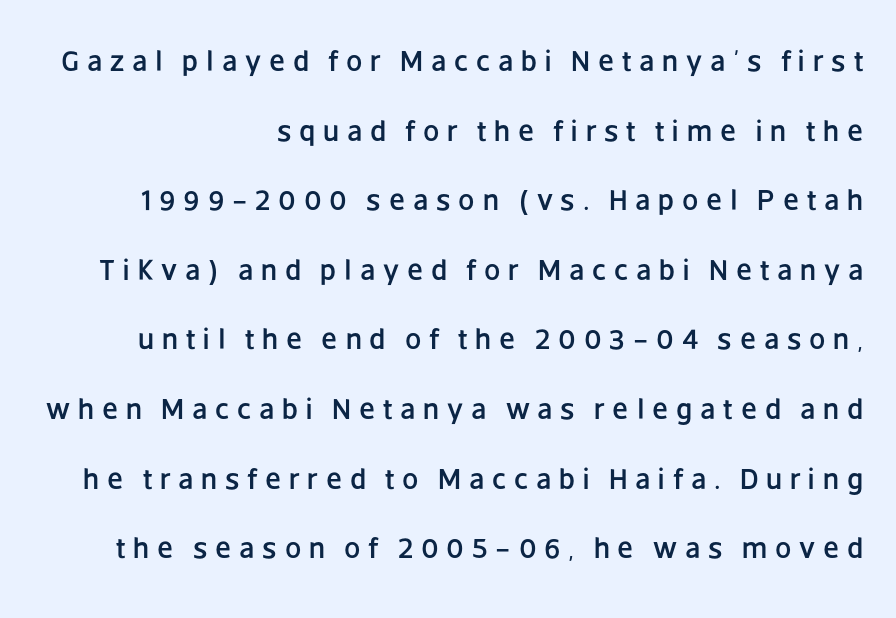
The image shows 29 px sans-serif type, upright; set right-aligned, loose line spacing (2.4x), unusually wide letter spacing (+0.27 em), not underlined; low stroke contrast and a large x-height.
